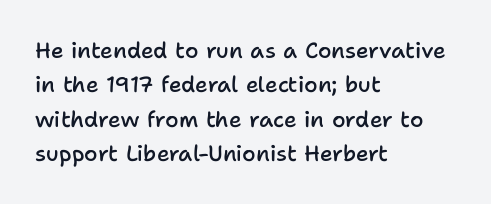
The lines in this sample share a left origin and differ only in where they stop. Firm but not heavy-handed strokes: this text is semibold. A typesetter would call this leading conventional body-copy spacing. Decoration check: the copy has no underline. There is no visible air inserted between adjacent glyphs. Ordinary non-slanted type is in use.
